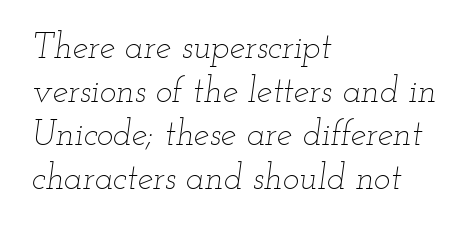
The image shows 35 px thin, wide type, italic (leaning right); set left-aligned, normal line spacing (1.25x), normal letter spacing, not underlined; low stroke contrast and a small x-height.
